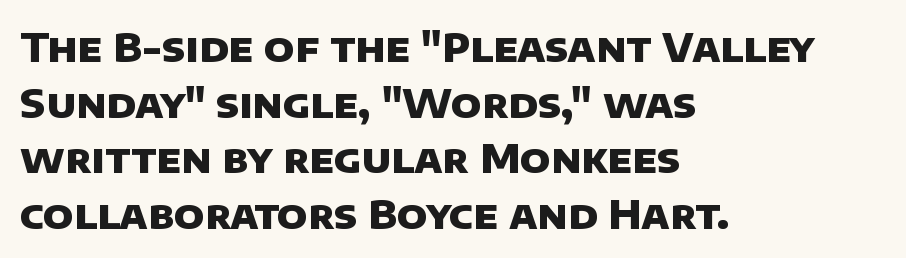
Q: Is the text bold? A: Yes.
Q: Is the typeface a serif or a sans-serif typeface? A: Sans-serif.
Q: Is the text underlined? A: No.
Q: How is the paragraph aligned? A: Left-aligned.
Q: Is the spacing between letters normal or unusually wide? A: Normal.
Q: Is the spacing between lines tight, normal or loose? A: Normal.
Q: Width (condensed, normal, or wide)? A: Normal.
Q: Stroke contrast? A: Low.
Q: x-height? A: Large.
Q: Monospaced? A: No.
